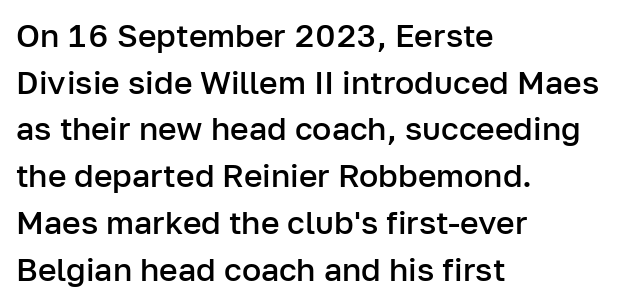
Q: Is the text bold? A: Semi-bold.
Q: Is the text italic (slanted)? A: No, it is upright.
Q: Is the typeface a serif or a sans-serif typeface? A: Sans-serif.
Q: Is the text underlined? A: No.
Q: How is the paragraph aligned? A: Left-aligned.
Q: Is the spacing between letters normal or unusually wide? A: Normal.
Q: Is the spacing between lines tight, normal or loose? A: Normal.
Q: Width (condensed, normal, or wide)? A: Normal.
Q: Stroke contrast? A: Low.
Q: x-height? A: Medium.
Q: Monospaced? A: No.
